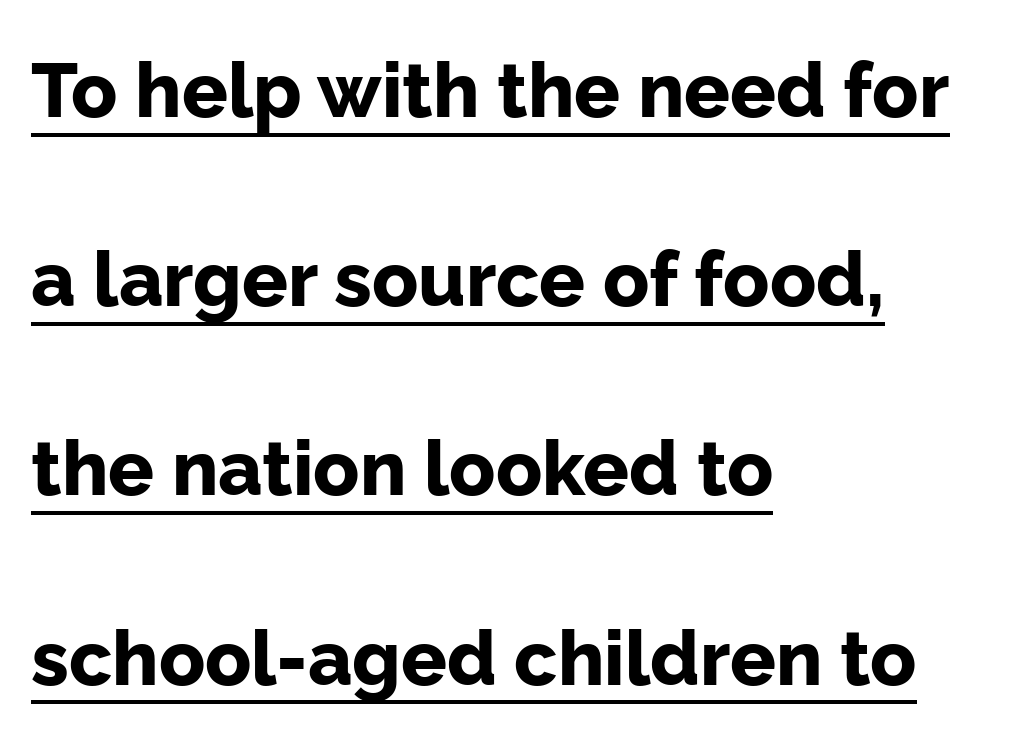
{"serif": "no", "italic": "no", "bold": "yes", "weight": "bold", "width": "normal", "stroke_contrast": "low", "x_height": "medium", "monospaced": "no", "underline": "yes", "align": "left", "line_spacing": "loose", "line_spacing_ratio": 2.49, "letter_spacing": "normal", "letter_spacing_em": 0.0, "glyph_px": 76}
